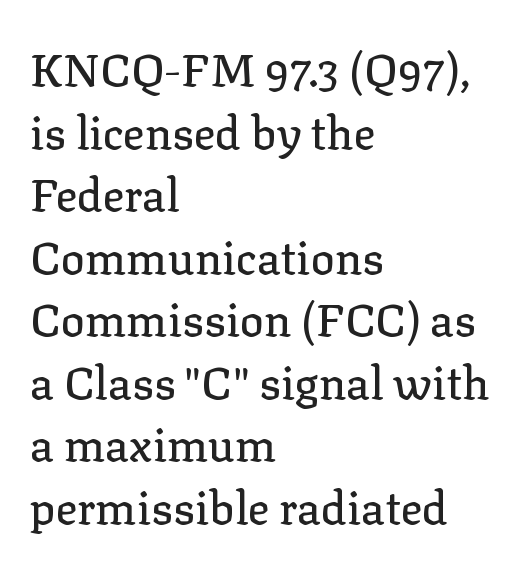
Q: Is the text italic (slanted)? A: No, it is upright.
Q: Is the typeface a serif or a sans-serif typeface? A: Serif.
Q: Is the text underlined? A: No.
Q: How is the paragraph aligned? A: Left-aligned.
Q: Is the spacing between letters normal or unusually wide? A: Normal.
Q: Is the spacing between lines tight, normal or loose? A: Normal.
Q: Width (condensed, normal, or wide)? A: Normal.
Q: Stroke contrast? A: Low.
Q: x-height? A: Medium.
Q: Monospaced? A: No.
